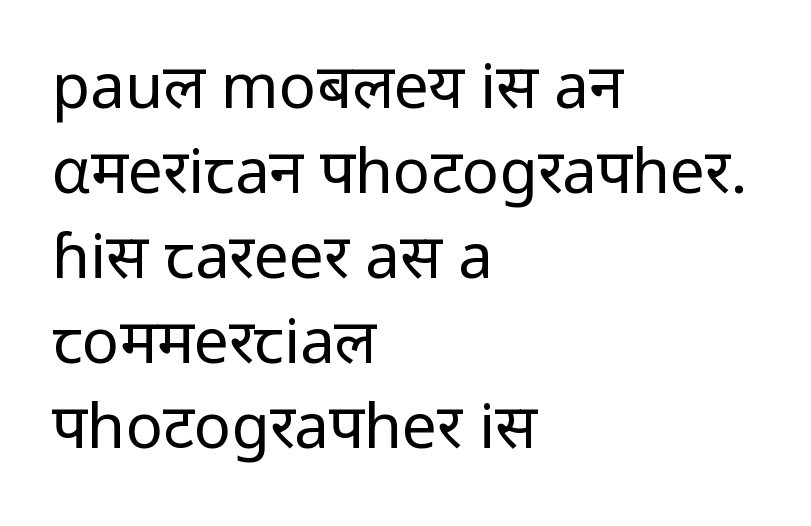
The image shows 62 px regular-weight sans-serif type, upright; set left-aligned, normal line spacing (1.37x), normal letter spacing, not underlined; low stroke contrast and a medium x-height.
